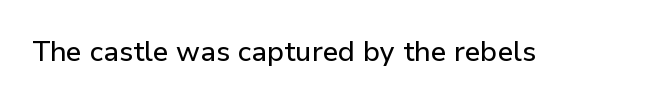
Tracking here is standard; glyphs follow each other at the usual distance. You can tell it's not italic because the verticals are truly vertical. Typographically, this falls in the sans-serif category. The letters advance in unequal steps, a hallmark of proportional type. No word sits above an underline.
